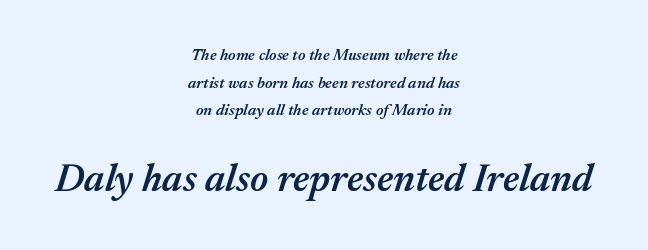
Q: Is the text bold? A: Semi-bold.
Q: Is the text italic (slanted)? A: Yes, it leans right by about 17 degrees.
Q: Is the text underlined? A: No.
Q: How is the paragraph aligned? A: Centered.
Q: Is the spacing between letters normal or unusually wide? A: Normal.
Q: Which block of text is set in a larger size, the first (top) or the second (bottom)? A: The second (bottom) one.
Q: Width (condensed, normal, or wide)? A: Normal.
Q: Stroke contrast? A: Medium.
Q: x-height? A: Medium.
Q: Monospaced? A: No.
